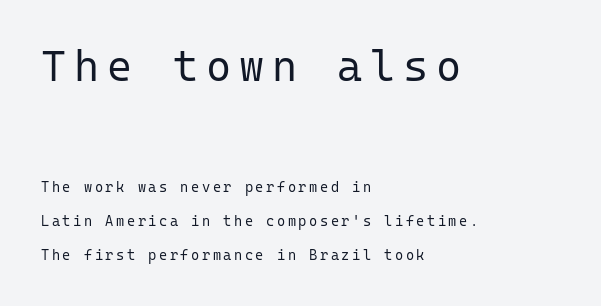
Q: Is the text bold? A: No.
Q: Is the text italic (slanted)? A: No, it is upright.
Q: Is the typeface a serif or a sans-serif typeface? A: Sans-serif.
Q: Is the text underlined? A: No.
Q: How is the paragraph aligned? A: Left-aligned.
Q: Is the spacing between lines tight, normal or loose? A: Loose.
Q: Which block of text is set in a larger size, the first (top) or the second (bottom)? A: The first (top) one.
Q: Width (condensed, normal, or wide)? A: Normal.
Q: Stroke contrast? A: Low.
Q: x-height? A: Medium.
Q: Monospaced? A: Yes.
